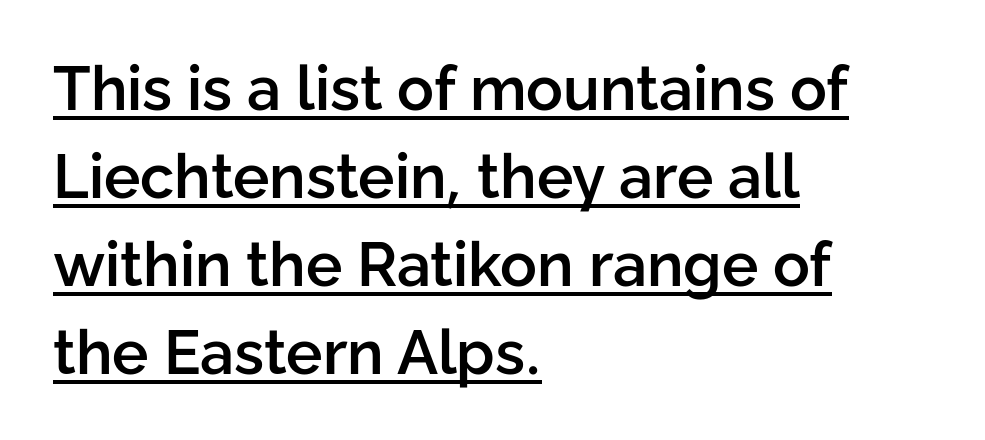
{"serif": "no", "italic": "no", "bold": "semi", "weight": "semibold", "width": "normal", "stroke_contrast": "low", "x_height": "medium", "monospaced": "no", "underline": "yes", "align": "left", "line_spacing": "normal", "line_spacing_ratio": 1.44, "letter_spacing": "normal", "letter_spacing_em": 0.0, "glyph_px": 61}
